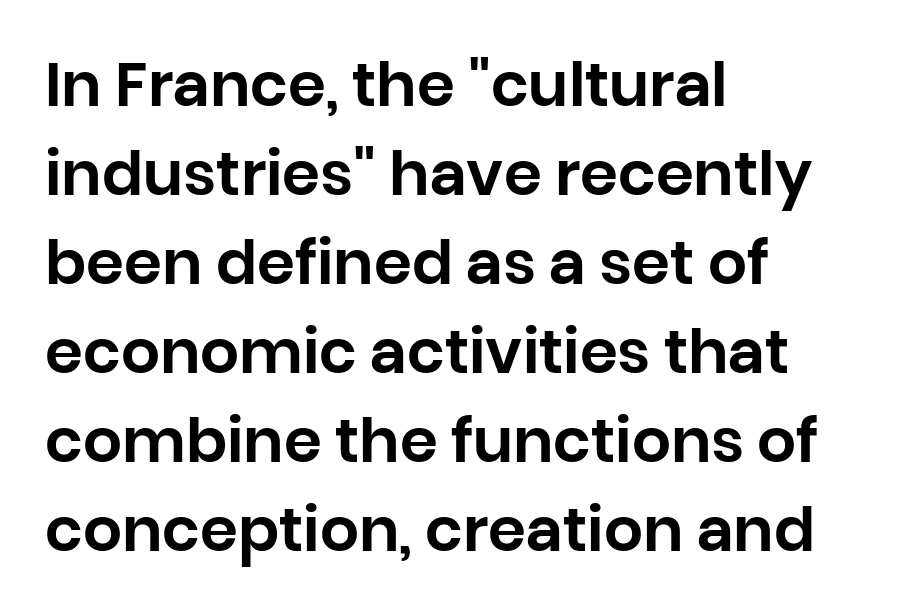
If you drew a ruler down the left edge, every line would touch it. The passage shown has conventional tracking throughout. Nobody drew a line under any word here. These lines are rendered in a variable-pitch font. Serifs: no, the terminals of the letterforms are clean.
